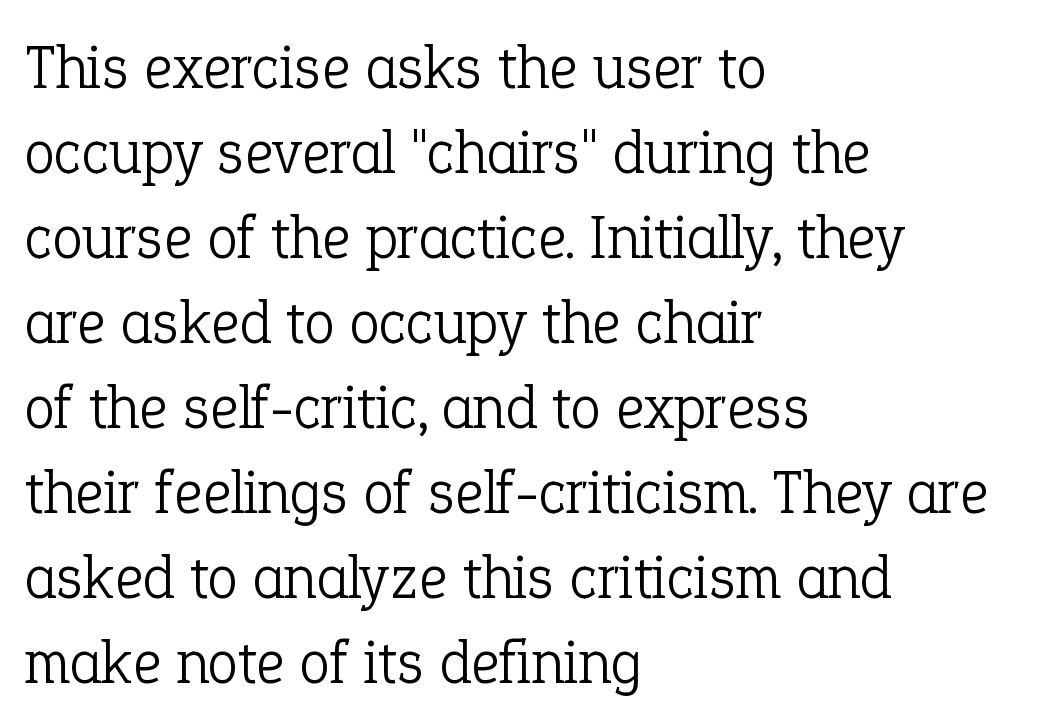
{"serif": "yes", "italic": "no", "bold": "no", "weight": "light", "width": "normal", "stroke_contrast": "low", "x_height": "medium", "monospaced": "no", "underline": "no", "align": "left", "line_spacing": "normal", "line_spacing_ratio": 1.37, "letter_spacing": "normal", "letter_spacing_em": 0.0, "glyph_px": 62}
